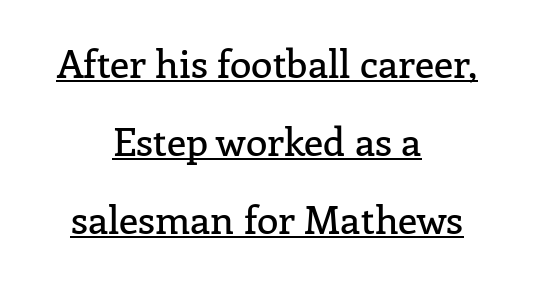
The image shows 39 px serif type, upright; set centered, loose line spacing (2.0x), normal letter spacing, underlined; low stroke contrast and a medium x-height.
